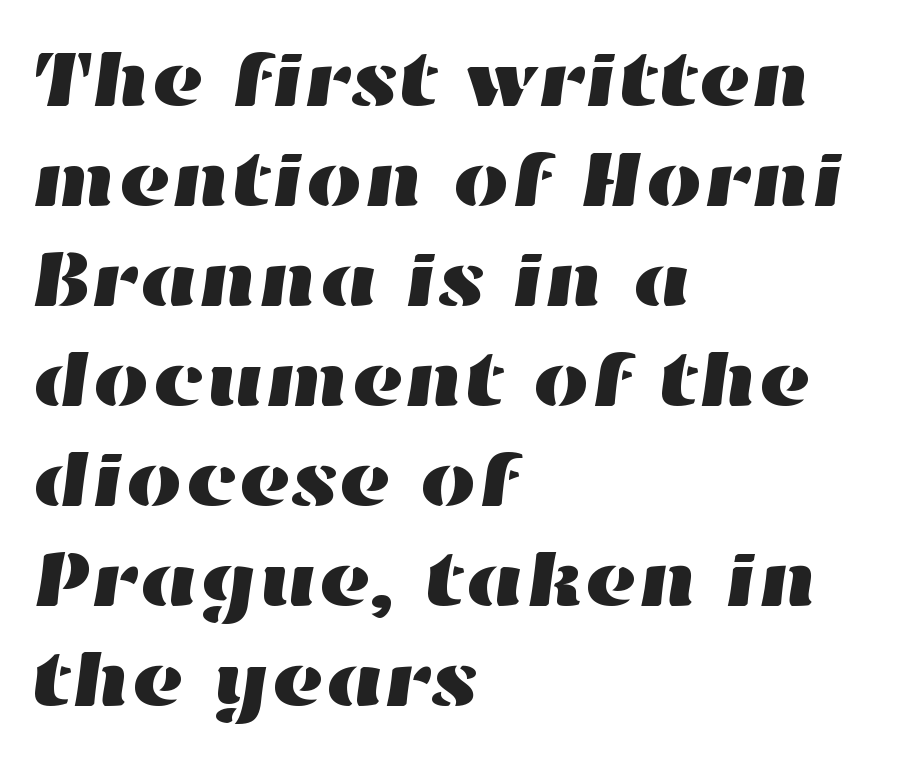
The image shows 80 px wide type; set left-aligned, normal line spacing (1.25x), normal letter spacing, not underlined; high stroke contrast and a medium x-height.
